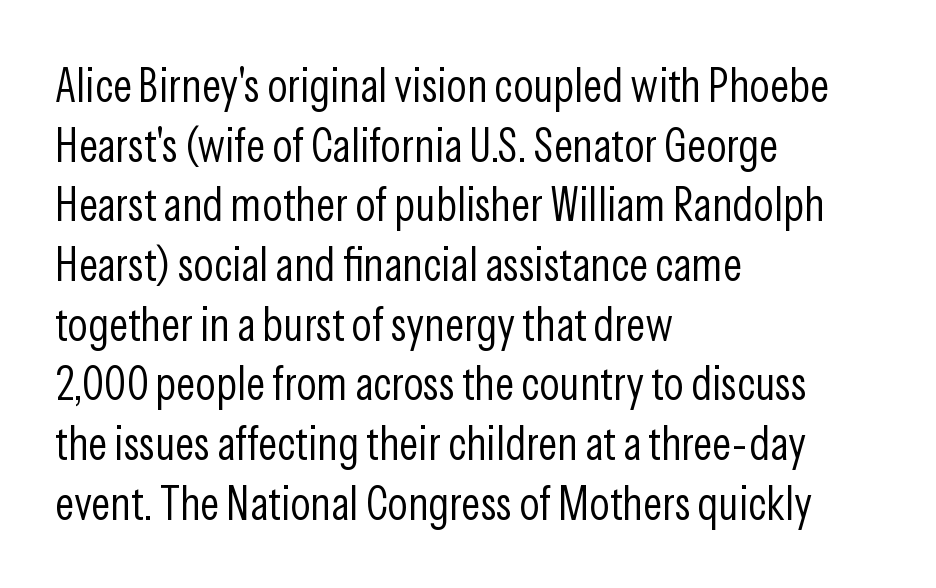
Weight class: somewhere from thin through regular. If you measured baseline to baseline, you'd find a middling distance. Unmarked baselines from the first word to the last. Are there feet on the stems? There aren't — it's a sans. Upright lettering throughout. Looks like regular typesetting: each glyph gets only the width it needs.
